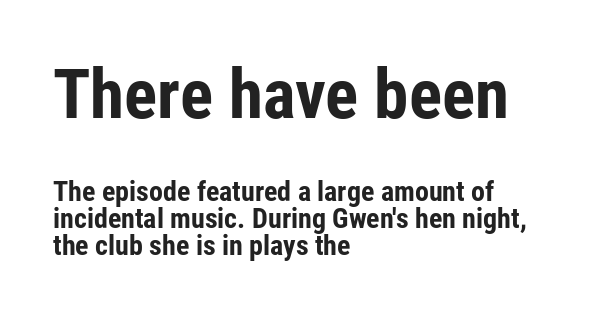
The image shows 69 px bold, condensed sans-serif type, upright; set left-aligned, tight line spacing (0.97x), normal letter spacing, not underlined; the first (top) block is 2.46x larger; low stroke contrast and a medium x-height.
